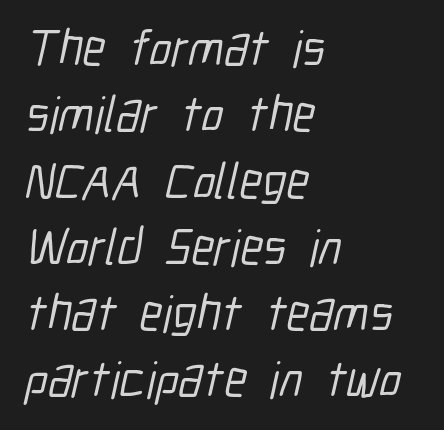
Q: Is the typeface a serif or a sans-serif typeface? A: Sans-serif.
Q: Is the text underlined? A: No.
Q: How is the paragraph aligned? A: Left-aligned.
Q: Is the spacing between letters normal or unusually wide? A: Normal.
Q: Is the spacing between lines tight, normal or loose? A: Normal.
Q: Width (condensed, normal, or wide)? A: Condensed.
Q: Stroke contrast? A: Low.
Q: x-height? A: Medium.
Q: Monospaced? A: No.
